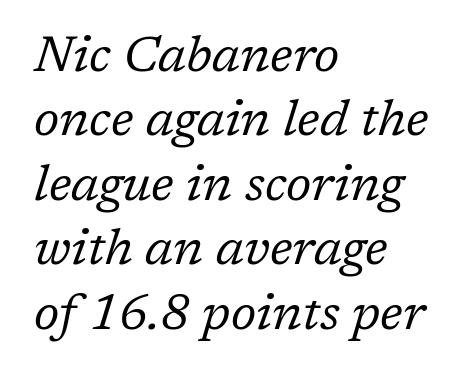
Slant detected: the letters are inclined. The letters carry serifs — small finishing strokes at the ends of their stems. Heaviness? Minimal to ordinary, like unemphasized prose. No extra tracking has been applied to these lines. Type without underlining. Honestly, the row spacing looks completely unremarkable.
